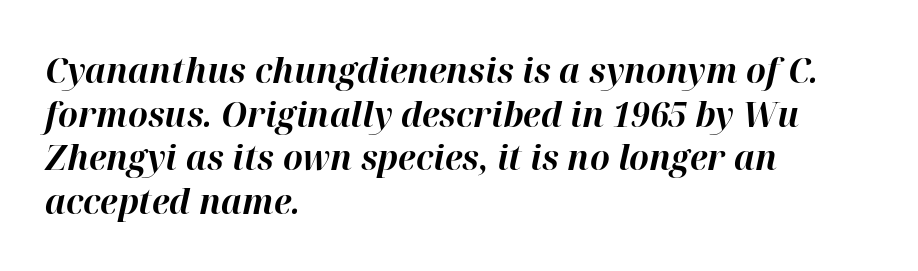
{"italic": "yes", "lean": "right", "slant_degrees": 12, "bold": "yes", "weight": "bold", "width": "normal", "stroke_contrast": "high", "x_height": "medium", "monospaced": "no", "underline": "no", "align": "left", "line_spacing": "normal", "line_spacing_ratio": 1.25, "letter_spacing": "normal", "letter_spacing_em": 0.0, "glyph_px": 35}
